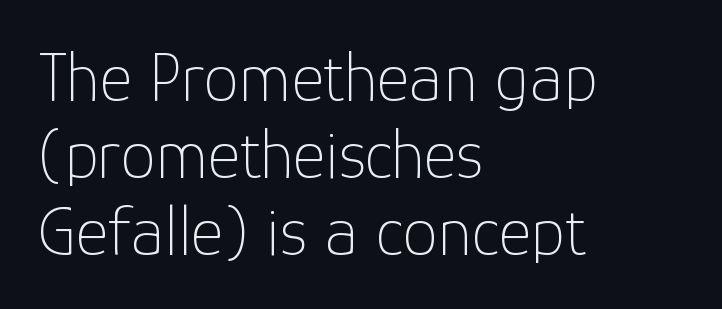
The image shows 70 px thin sans-serif type, upright; set left-aligned, tight line spacing (1.1x), normal letter spacing, not underlined; low stroke contrast and a medium x-height.
